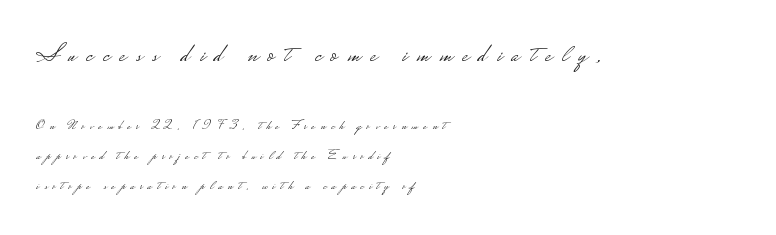
{"bold": "no", "underline": "no", "align": "left", "line_spacing": "loose", "line_spacing_ratio": 2.16, "letter_spacing": "wide", "letter_spacing_em": 0.37, "larger_block": "first", "size_ratio": 1.93, "glyph_px": 27}
